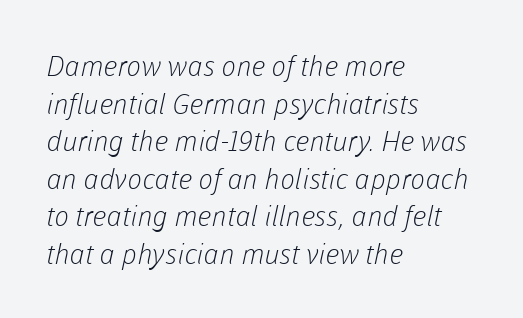
Regarding serifs, this sample does without them. Note the varied advance widths — an 'i' is clearly narrower than an 'm'. Regular leading. Bare-footed words on every line.
